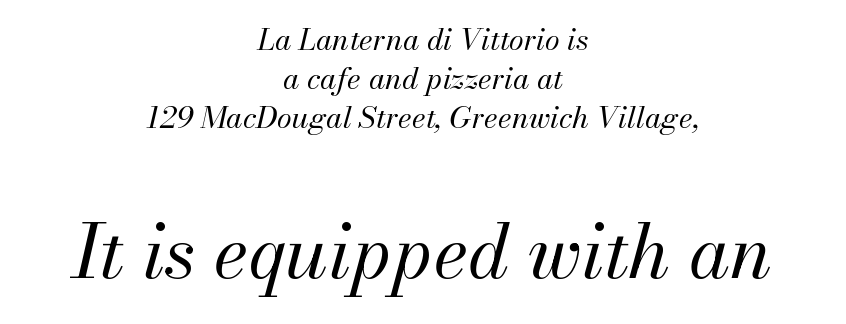
The image shows 75 px regular-weight type, italic (leaning right); set centered, normal line spacing (1.3x), normal letter spacing, not underlined; the second (bottom) block is 2.5x larger; medium stroke contrast and a small x-height.
